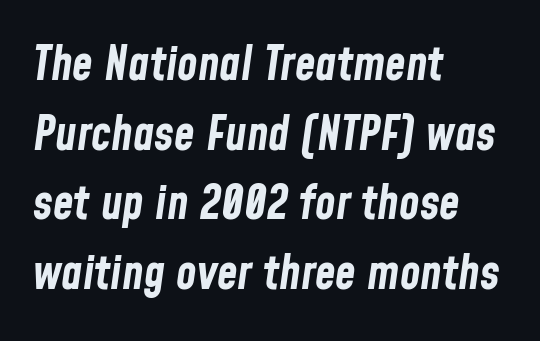
These lines keep a tight, regular rhythm from letter to letter. The passage shown is typed in a proportional face where columns would drift. The strip under each line holds only bare page. Compared with a centered layout, this one pins lines to the left instead. Notice how descenders clear the ascenders below comfortably — that's standard leading. The text carries the slant typical of an italic or oblique font.
